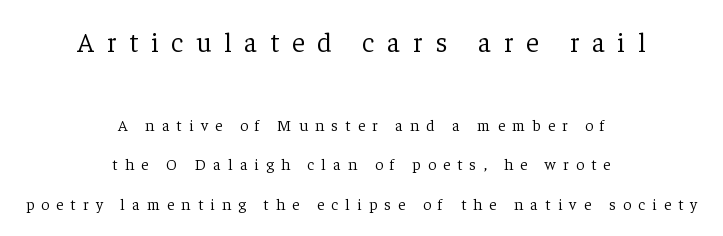
{"serif": "yes", "italic": "no", "bold": "no", "weight": "light", "width": "normal", "stroke_contrast": "low", "x_height": "medium", "monospaced": "no", "underline": "no", "align": "center", "line_spacing": "loose", "line_spacing_ratio": 2.47, "letter_spacing": "wide", "letter_spacing_em": 0.45, "larger_block": "first", "size_ratio": 1.75, "glyph_px": 28}
